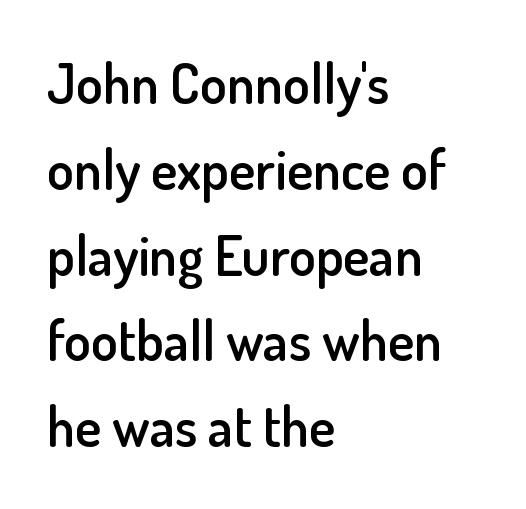
Each line starts at the same left margin while the right side varies. You can tell it's not italic because the verticals are truly vertical. The rendering keeps characters at their native spacing. No feet cap the strokes, marking this as sans-serif type. Character widths vary here, with narrow letters taking less room than wide ones. The space beneath each line is pristine and unruled.
